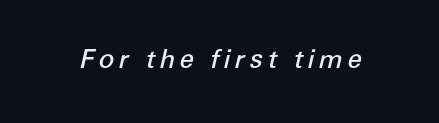
{"italic": "yes", "lean": "right", "slant_degrees": 12, "bold": "semi", "underline": "no", "glyph_px": 26}
